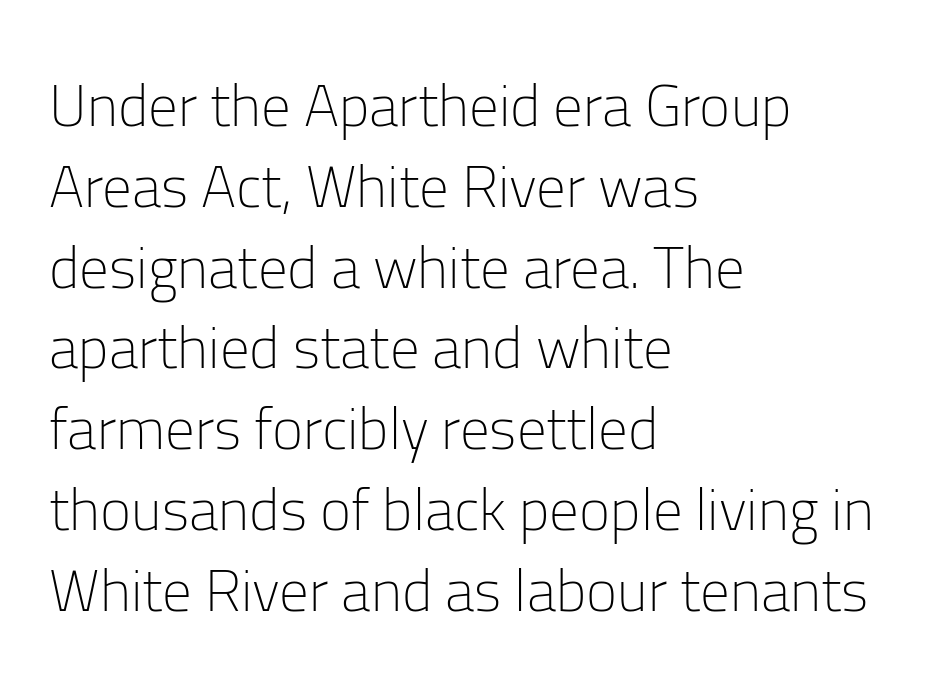
The string is rendered with underlining switched off. Glyph-to-glyph distance matches everyday printed text. Note the varied advance widths — an 'i' is clearly narrower than an 'm'. One-word summary of the alignment: left.
